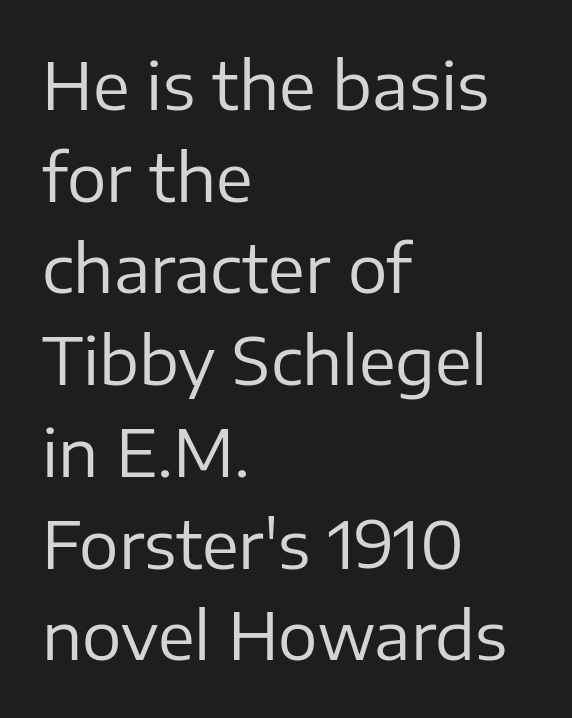
{"serif": "no", "italic": "no", "bold": "no", "weight": "regular", "width": "normal", "stroke_contrast": "low", "x_height": "medium", "monospaced": "no", "underline": "no", "align": "left", "line_spacing": "normal", "line_spacing_ratio": 1.39, "letter_spacing": "normal", "letter_spacing_em": 0.0, "glyph_px": 66}
